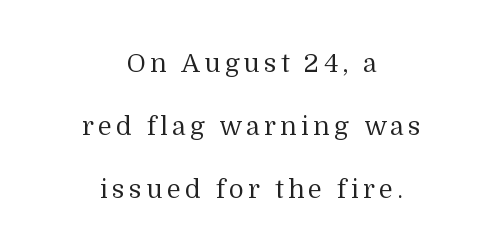
Vertical stems look standard width or narrower in stroke. The typography opts for an upright posture over an oblique one. Nobody drew a line under any word here. This sample trades compactness for vertical openness between lines.
